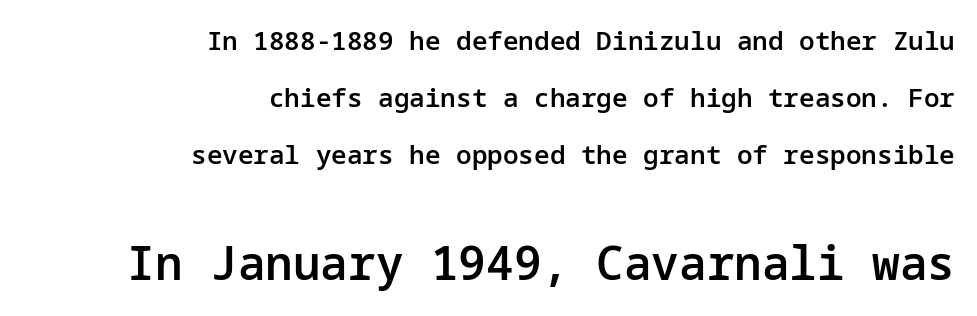
The image shows 46 px semibold sans-serif type, upright; set right-aligned, loose line spacing (2.19x), normal letter spacing, not underlined; the second (bottom) block is 1.77x larger; low stroke contrast and a medium x-height.
